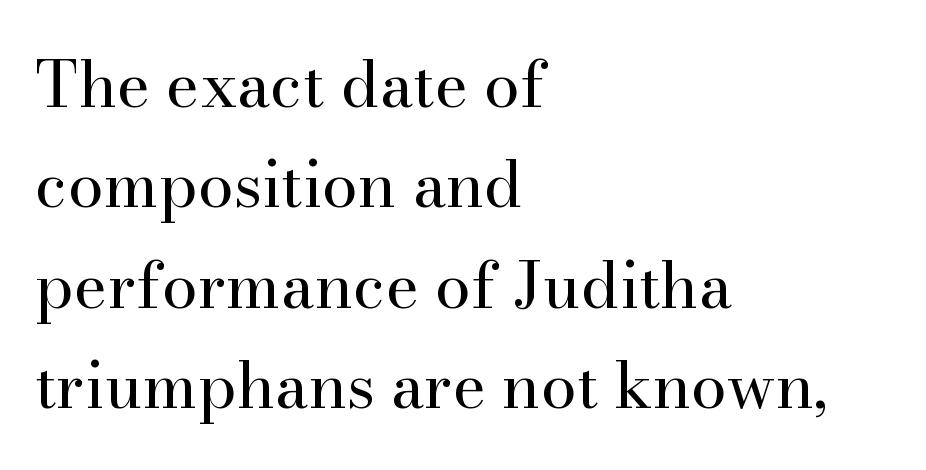
The image shows 64 px regular-weight serif type, upright; set left-aligned, normal line spacing (1.57x), normal letter spacing, not underlined; high stroke contrast and a small x-height.
